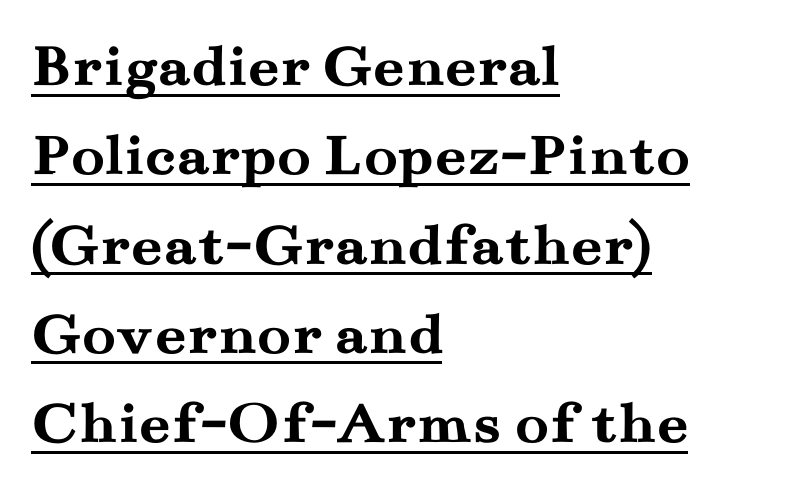
Q: Is the text bold? A: Yes.
Q: Is the text italic (slanted)? A: No, it is upright.
Q: Is the typeface a serif or a sans-serif typeface? A: Serif.
Q: Is the text underlined? A: Yes.
Q: How is the paragraph aligned? A: Left-aligned.
Q: Is the spacing between letters normal or unusually wide? A: Normal.
Q: Is the spacing between lines tight, normal or loose? A: Normal.
Q: Width (condensed, normal, or wide)? A: Wide.
Q: Stroke contrast? A: Medium.
Q: x-height? A: Small.
Q: Monospaced? A: No.
